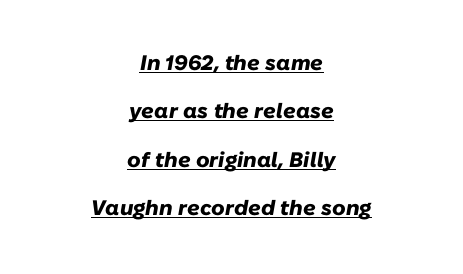
The image shows 21 px bold type, italic (leaning right); set centered, loose line spacing (2.3x), normal letter spacing, underlined.
